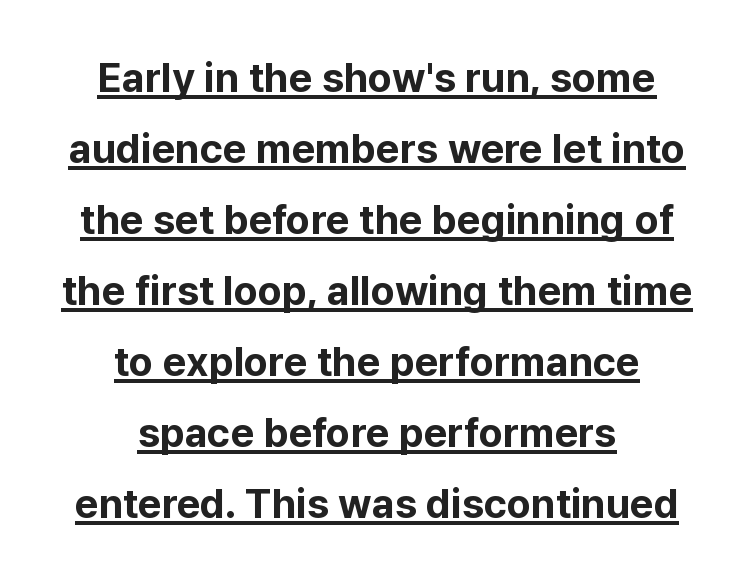
Q: Is the text bold? A: Yes.
Q: Is the text italic (slanted)? A: No, it is upright.
Q: Is the typeface a serif or a sans-serif typeface? A: Sans-serif.
Q: Is the text underlined? A: Yes.
Q: How is the paragraph aligned? A: Centered.
Q: Is the spacing between letters normal or unusually wide? A: Normal.
Q: Width (condensed, normal, or wide)? A: Normal.
Q: Stroke contrast? A: Low.
Q: x-height? A: Medium.
Q: Monospaced? A: No.
